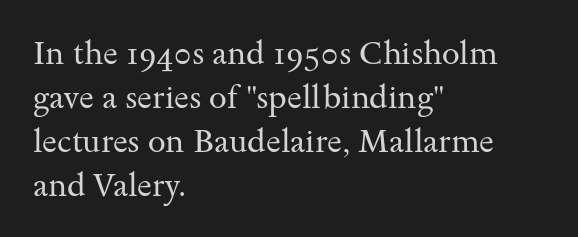
Q: Is the text bold? A: No.
Q: Is the text italic (slanted)? A: No, it is upright.
Q: Is the typeface a serif or a sans-serif typeface? A: Serif.
Q: Is the text underlined? A: No.
Q: How is the paragraph aligned? A: Left-aligned.
Q: Is the spacing between letters normal or unusually wide? A: Normal.
Q: Is the spacing between lines tight, normal or loose? A: Normal.
Q: Width (condensed, normal, or wide)? A: Wide.
Q: Stroke contrast? A: Medium.
Q: x-height? A: Small.
Q: Monospaced? A: No.
